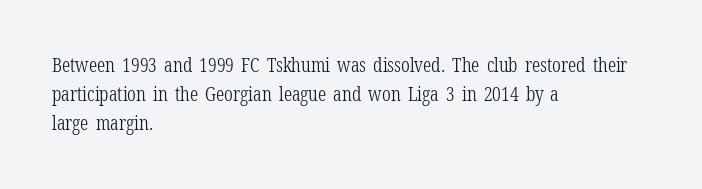
The image shows 20 px text type, upright; set left-aligned, normal line spacing (1.44x), normal letter spacing, not underlined.
